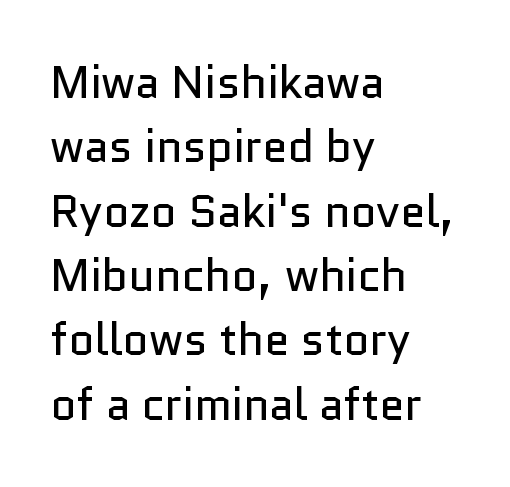
The image shows 45 px regular-weight sans-serif type, upright; set left-aligned, normal line spacing (1.43x), normal letter spacing, not underlined; low stroke contrast and a medium x-height.
